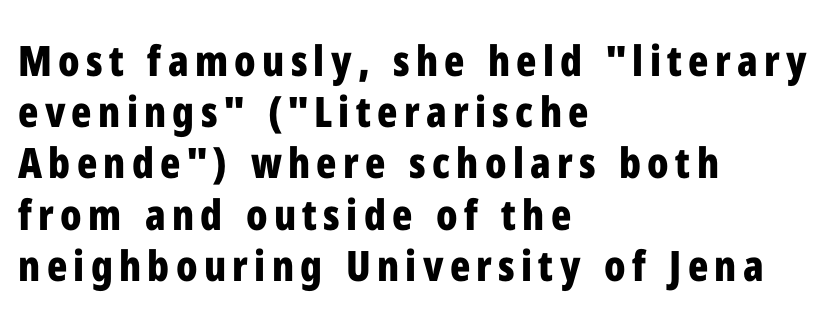
The compositor pushed each line to the left boundary. Looks like regular typesetting: each glyph gets only the width it needs. The type family on display is of the sans-serif kind. Compared with an ordinary text face, these strokes are far heavier — a full bold.
